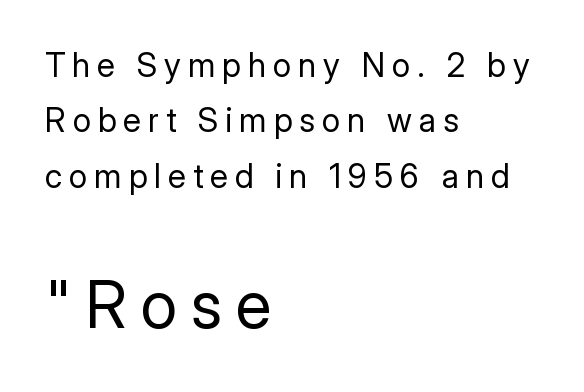
Q: Is the text bold? A: No.
Q: Is the text italic (slanted)? A: No, it is upright.
Q: Is the typeface a serif or a sans-serif typeface? A: Sans-serif.
Q: Is the text underlined? A: No.
Q: How is the paragraph aligned? A: Left-aligned.
Q: Is the spacing between letters normal or unusually wide? A: Unusually wide.
Q: Is the spacing between lines tight, normal or loose? A: Normal.
Q: Which block of text is set in a larger size, the first (top) or the second (bottom)? A: The second (bottom) one.
Q: Width (condensed, normal, or wide)? A: Normal.
Q: Stroke contrast? A: Low.
Q: x-height? A: Medium.
Q: Monospaced? A: No.
